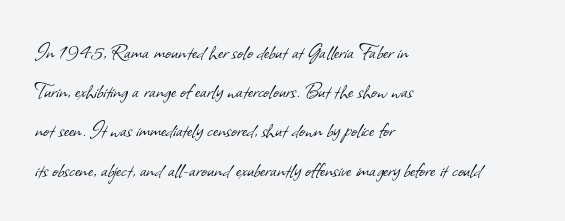
{"bold": "no", "underline": "no", "align": "left", "line_spacing": "normal", "line_spacing_ratio": 1.57, "letter_spacing": "normal", "letter_spacing_em": 0.0, "glyph_px": 25}
